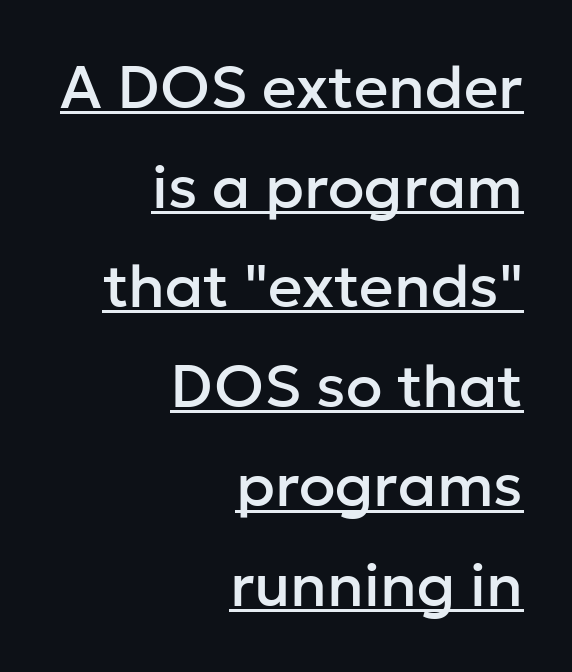
The image shows 60 px sans-serif type, upright; set right-aligned, normal line spacing (1.66x), normal letter spacing, underlined; low stroke contrast and a medium x-height.
